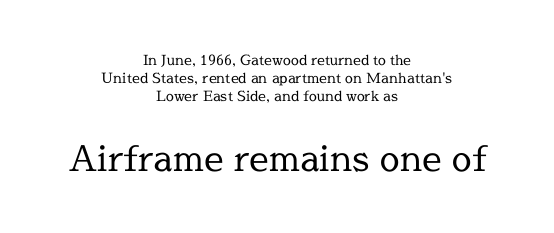
{"serif": "yes", "italic": "no", "bold": "no", "weight": "regular", "width": "normal", "x_height": "medium", "monospaced": "no", "underline": "no", "align": "center", "line_spacing": "normal", "line_spacing_ratio": 1.3, "letter_spacing": "normal", "letter_spacing_em": 0.0, "larger_block": "second", "size_ratio": 2.5, "glyph_px": 35}
